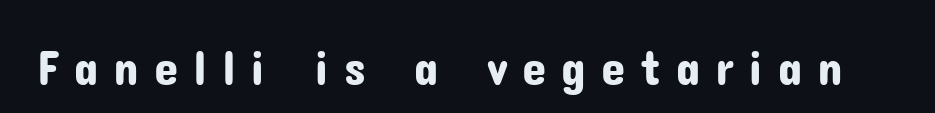
{"serif": "no", "italic": "no", "width": "normal", "stroke_contrast": "low", "x_height": "medium", "monospaced": "no", "underline": "no", "letter_spacing": "wide", "letter_spacing_em": 0.3, "glyph_px": 49}
